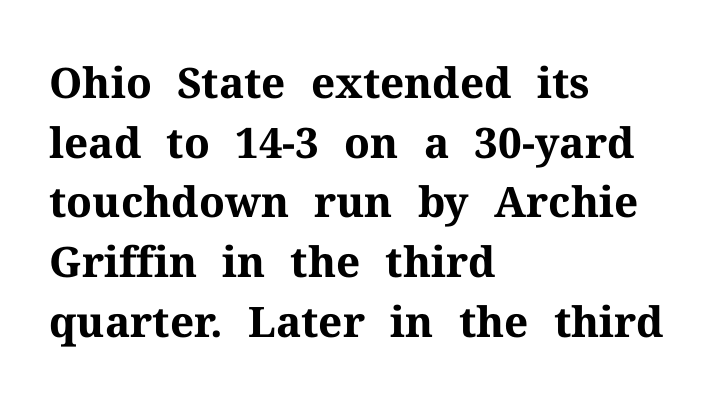
{"serif": "yes", "italic": "no", "bold": "yes", "weight": "bold", "width": "normal", "stroke_contrast": "medium", "x_height": "medium", "monospaced": "no", "underline": "no", "align": "left", "line_spacing": "normal", "line_spacing_ratio": 1.42, "letter_spacing": "normal", "letter_spacing_em": 0.0, "glyph_px": 42}
